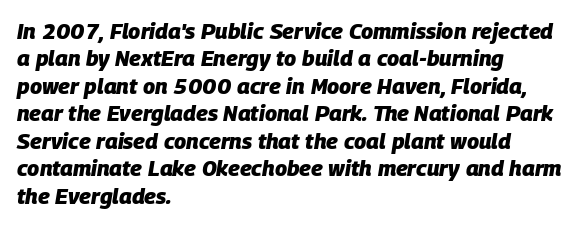
Q: Is the text bold? A: Yes.
Q: Is the text italic (slanted)? A: Yes, it leans right by about 9 degrees.
Q: Is the text underlined? A: No.
Q: How is the paragraph aligned? A: Left-aligned.
Q: Is the spacing between letters normal or unusually wide? A: Normal.
Q: Is the spacing between lines tight, normal or loose? A: Normal.
